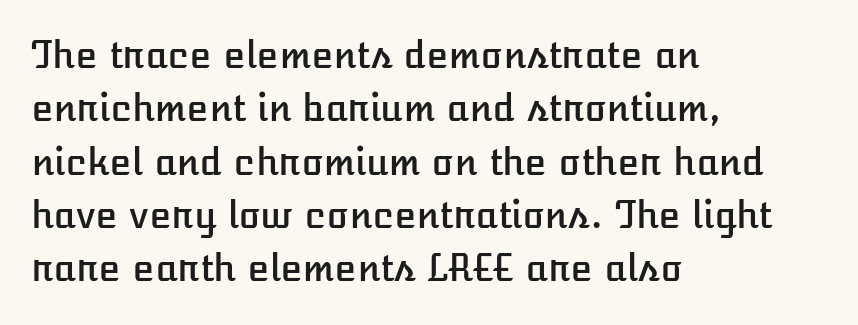
The image shows 36 px text type, upright; set left-aligned, normal line spacing (1.48x), normal letter spacing, not underlined; low stroke contrast and a medium x-height.
